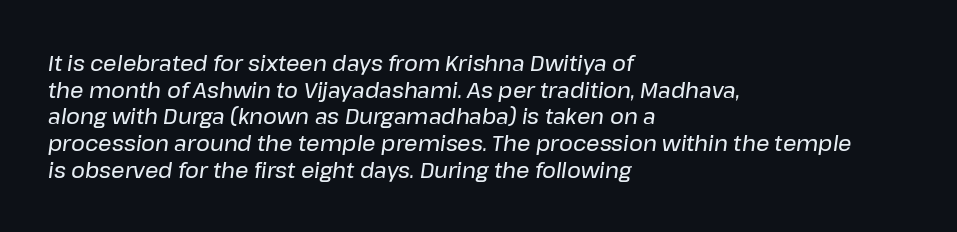
{"italic": "yes", "lean": "right", "slant_degrees": 8, "underline": "no", "align": "left", "line_spacing": "normal", "line_spacing_ratio": 1.27, "letter_spacing": "normal", "letter_spacing_em": 0.0, "glyph_px": 21}
